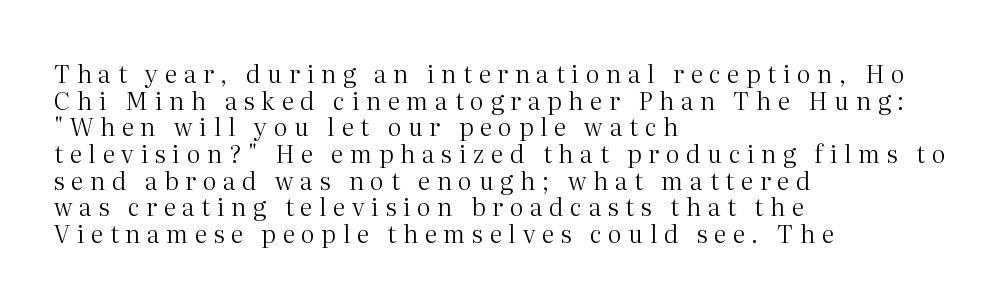
{"italic": "no", "bold": "no", "underline": "no", "align": "left", "line_spacing": "tight", "line_spacing_ratio": 1.11, "letter_spacing": "wide", "letter_spacing_em": 0.29, "glyph_px": 24}
